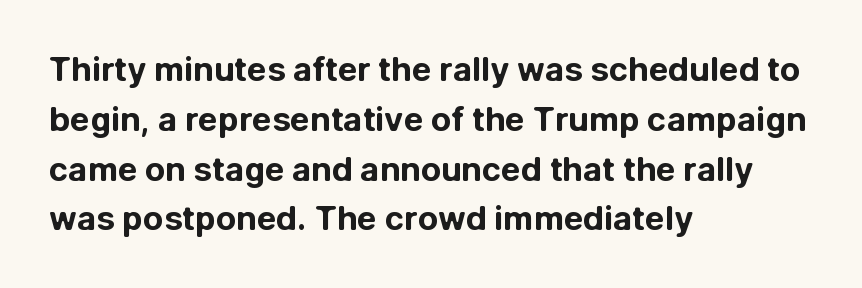
{"serif": "no", "italic": "no", "bold": "yes", "weight": "bold", "width": "normal", "stroke_contrast": "low", "x_height": "medium", "monospaced": "no", "underline": "no", "align": "left", "line_spacing": "normal", "line_spacing_ratio": 1.51, "letter_spacing": "normal", "letter_spacing_em": 0.0, "glyph_px": 33}
